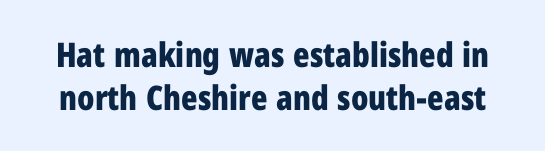
The image shows 34 px bold, condensed sans-serif type, upright; set normal line spacing (1.27x), normal letter spacing, not underlined; low stroke contrast and a medium x-height.
